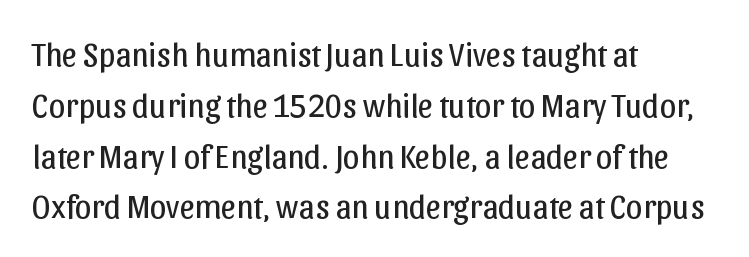
{"serif": "no", "italic": "no", "bold": "no", "weight": "regular", "width": "normal", "stroke_contrast": "low", "x_height": "medium", "monospaced": "no", "underline": "no", "align": "left", "line_spacing": "normal", "line_spacing_ratio": 1.54, "letter_spacing": "normal", "letter_spacing_em": 0.0, "glyph_px": 33}
